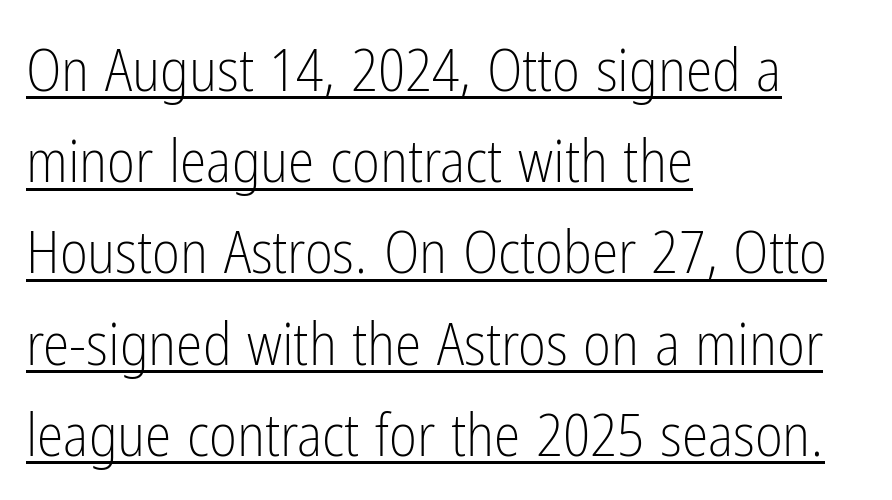
Is this a heavy cut? Hardly; it is regular or lighter. Is this a sans? Yes — the strokes have no serifs. Looks like regular typesetting: each glyph gets only the width it needs. The rendering uses a moderate line-height, typical for paragraphs.
